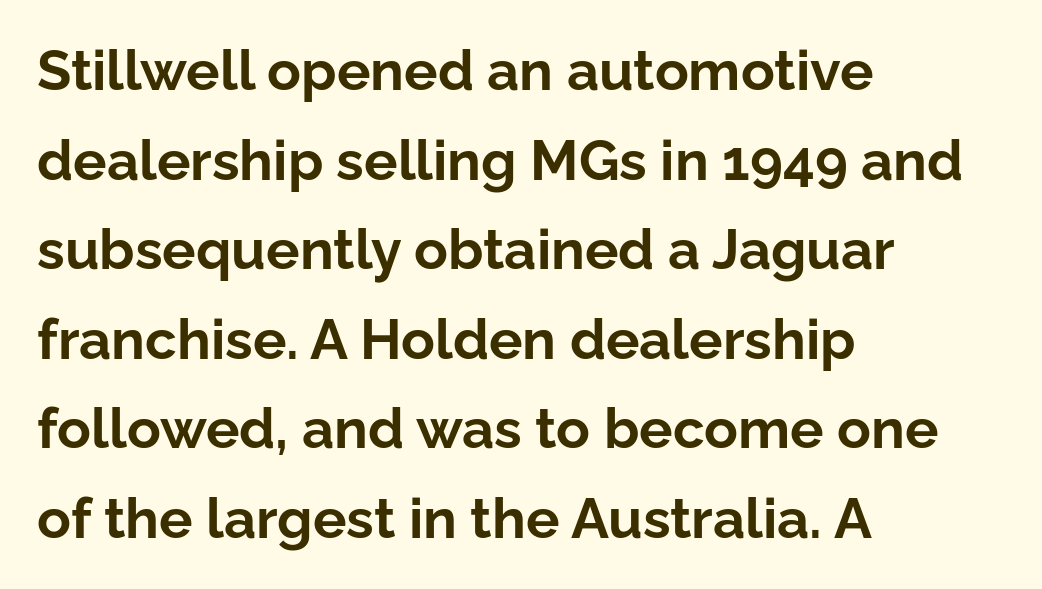
Varying glyph widths throughout — classic text-font behaviour. Italic: no, the glyphs are upright roman. Compared with typical paragraphs, the rows here are spaced about the same. In CSS terms this would be text-align: left. Heavy, bold letterforms. Each row of text sits above clean, open space.
